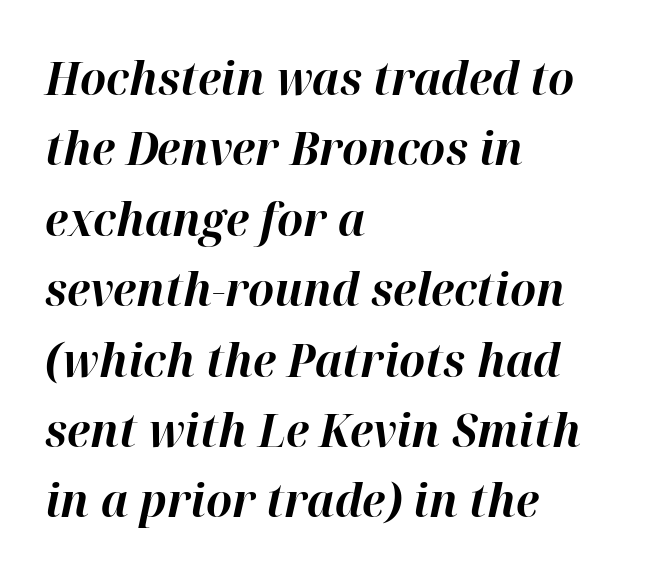
The image shows 46 px bold type, italic (leaning right); set left-aligned, normal line spacing (1.53x), normal letter spacing, not underlined; high stroke contrast and a medium x-height.
